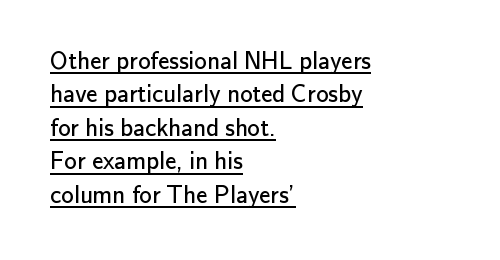
{"italic": "no", "bold": "no", "underline": "yes", "align": "left", "line_spacing": "normal", "line_spacing_ratio": 1.34, "letter_spacing": "normal", "letter_spacing_em": 0.0, "glyph_px": 25}
